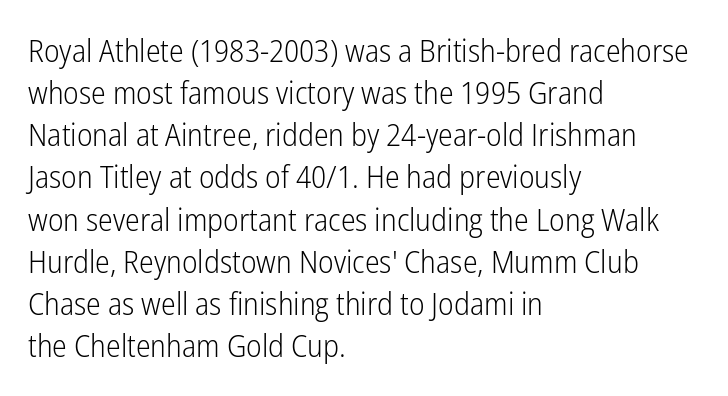
The image shows 31 px light, condensed sans-serif type, upright; set left-aligned, normal line spacing (1.36x), normal letter spacing, not underlined; low stroke contrast and a medium x-height.
